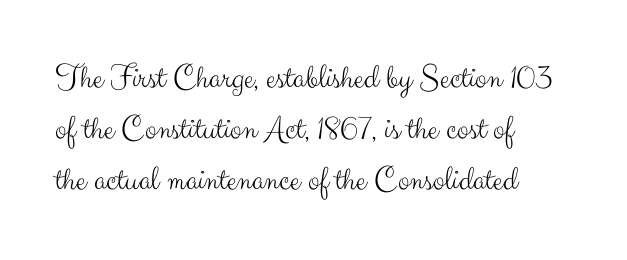
Q: Is the text bold? A: No.
Q: Is the text italic (slanted)? A: Yes.
Q: Is the typeface a serif or a sans-serif typeface? A: Sans-serif.
Q: Is the text underlined? A: No.
Q: How is the paragraph aligned? A: Left-aligned.
Q: Is the spacing between letters normal or unusually wide? A: Normal.
Q: Is the spacing between lines tight, normal or loose? A: Normal.
Q: Width (condensed, normal, or wide)? A: Normal.
Q: Stroke contrast? A: Medium.
Q: x-height? A: Small.
Q: Monospaced? A: No.
